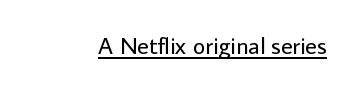
Q: Is the text bold? A: No.
Q: Is the text italic (slanted)? A: No, it is upright.
Q: Is the text underlined? A: Yes.
Q: Is the spacing between letters normal or unusually wide? A: Normal.
